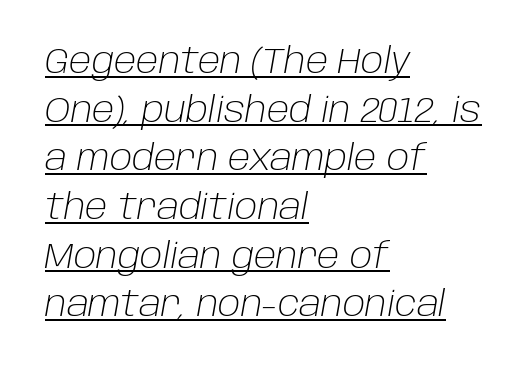
The image shows 35 px light type, italic (leaning right); set left-aligned, normal line spacing (1.39x), normal letter spacing, underlined; low stroke contrast and a large x-height.
